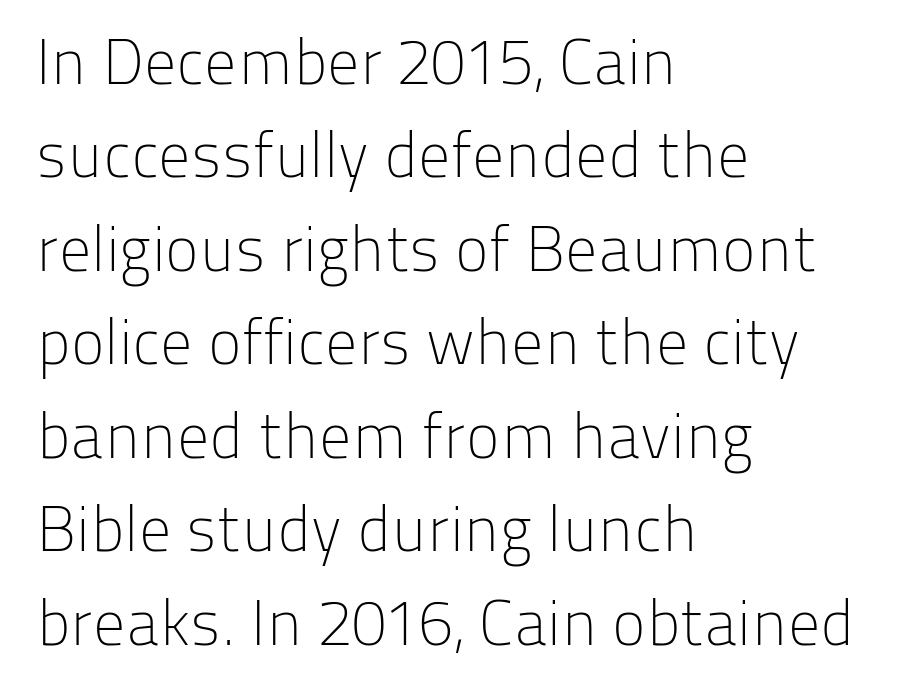
Q: Is the text bold? A: No.
Q: Is the text italic (slanted)? A: No, it is upright.
Q: Is the typeface a serif or a sans-serif typeface? A: Sans-serif.
Q: Is the text underlined? A: No.
Q: How is the paragraph aligned? A: Left-aligned.
Q: Is the spacing between letters normal or unusually wide? A: Normal.
Q: Is the spacing between lines tight, normal or loose? A: Normal.
Q: Width (condensed, normal, or wide)? A: Normal.
Q: Stroke contrast? A: Low.
Q: x-height? A: Medium.
Q: Monospaced? A: No.
